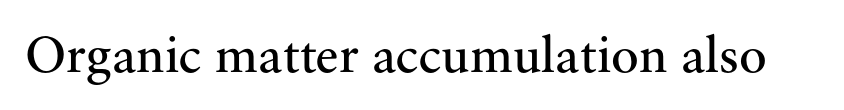
Q: Is the text bold? A: No.
Q: Is the text italic (slanted)? A: No, it is upright.
Q: Is the typeface a serif or a sans-serif typeface? A: Serif.
Q: Is the text underlined? A: No.
Q: Is the spacing between letters normal or unusually wide? A: Normal.
Q: Width (condensed, normal, or wide)? A: Normal.
Q: Stroke contrast? A: Medium.
Q: x-height? A: Small.
Q: Monospaced? A: No.
